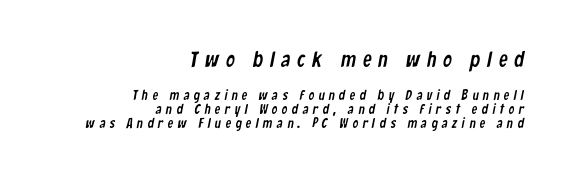
Students, observe: this is what under-led, compact text looks like. In terms of letterspacing, this is a distinctly airy, spread setting. Honestly, there is no underline to notice here at all. The typesetter chose a ragged-left arrangement here. Large over small — that's the arrangement of the two blocks here.
